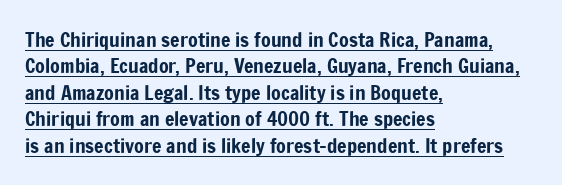
Q: Is the text italic (slanted)? A: No, it is upright.
Q: Is the text underlined? A: Yes.
Q: How is the paragraph aligned? A: Left-aligned.
Q: Is the spacing between letters normal or unusually wide? A: Normal.
Q: Is the spacing between lines tight, normal or loose? A: Normal.
